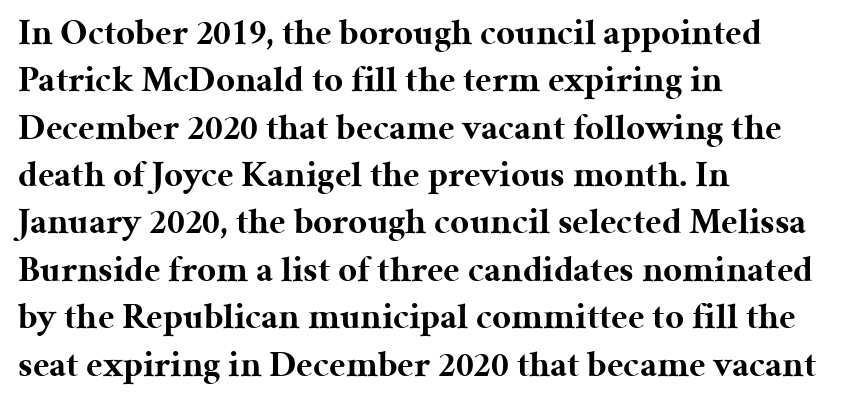
Q: Is the text bold? A: Yes.
Q: Is the text italic (slanted)? A: No, it is upright.
Q: Is the typeface a serif or a sans-serif typeface? A: Serif.
Q: Is the text underlined? A: No.
Q: How is the paragraph aligned? A: Left-aligned.
Q: Is the spacing between letters normal or unusually wide? A: Normal.
Q: Is the spacing between lines tight, normal or loose? A: Normal.
Q: Width (condensed, normal, or wide)? A: Normal.
Q: Stroke contrast? A: Medium.
Q: x-height? A: Medium.
Q: Monospaced? A: No.
